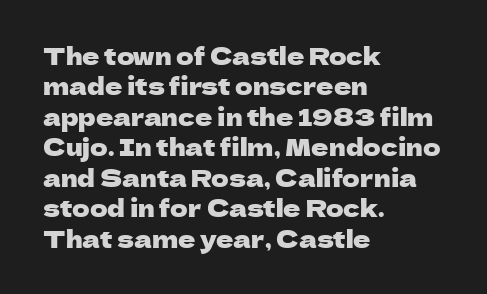
Q: Is the text italic (slanted)? A: No, it is upright.
Q: Is the text underlined? A: No.
Q: How is the paragraph aligned? A: Left-aligned.
Q: Is the spacing between letters normal or unusually wide? A: Normal.
Q: Is the spacing between lines tight, normal or loose? A: Normal.
